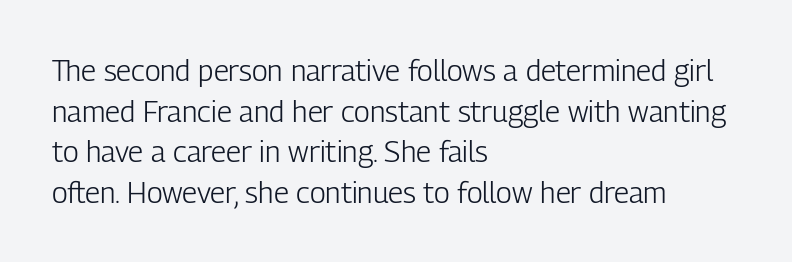
Q: Is the text bold? A: No.
Q: Is the text italic (slanted)? A: No, it is upright.
Q: Is the typeface a serif or a sans-serif typeface? A: Sans-serif.
Q: Is the text underlined? A: No.
Q: How is the paragraph aligned? A: Left-aligned.
Q: Is the spacing between letters normal or unusually wide? A: Normal.
Q: Is the spacing between lines tight, normal or loose? A: Normal.
Q: Width (condensed, normal, or wide)? A: Condensed.
Q: Stroke contrast? A: Low.
Q: x-height? A: Medium.
Q: Monospaced? A: No.
